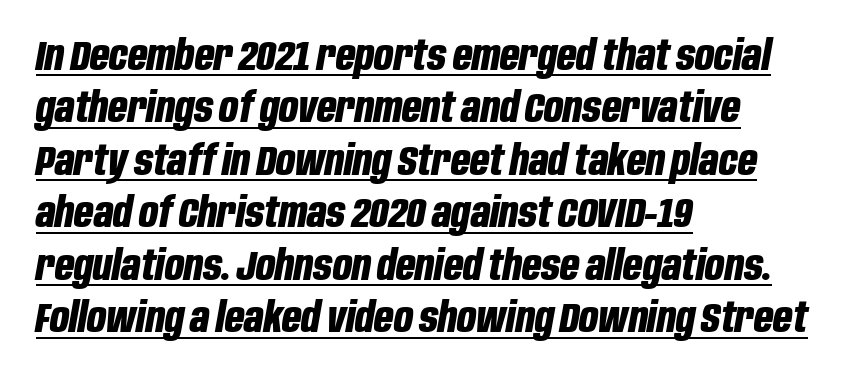
Q: Is the text bold? A: Yes.
Q: Is the text italic (slanted)? A: Yes, it leans right by about 10 degrees.
Q: Is the text underlined? A: Yes.
Q: How is the paragraph aligned? A: Left-aligned.
Q: Is the spacing between letters normal or unusually wide? A: Normal.
Q: Is the spacing between lines tight, normal or loose? A: Normal.
Q: Width (condensed, normal, or wide)? A: Condensed.
Q: Stroke contrast? A: Low.
Q: x-height? A: Large.
Q: Monospaced? A: No.
